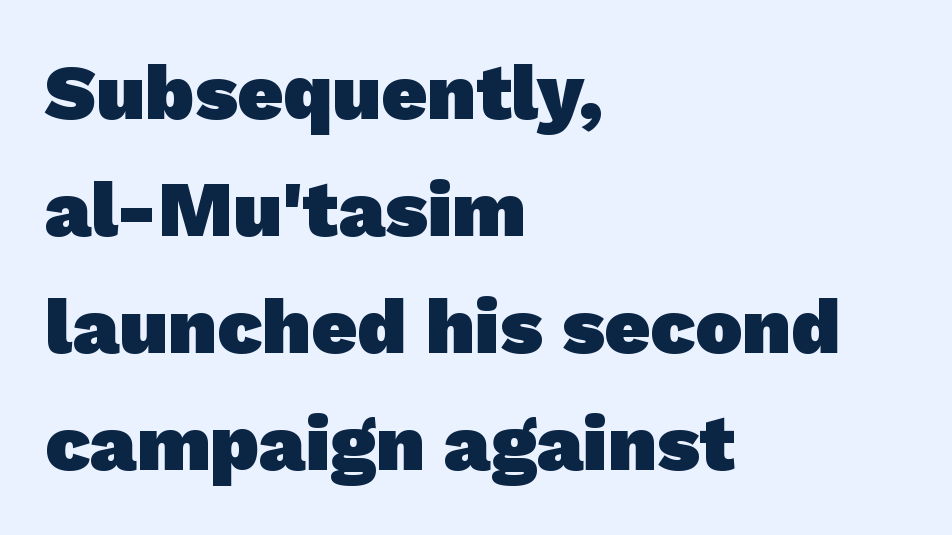
The image shows 79 px heavy sans-serif type; set left-aligned, normal line spacing (1.48x), normal letter spacing, not underlined; low stroke contrast and a medium x-height.
